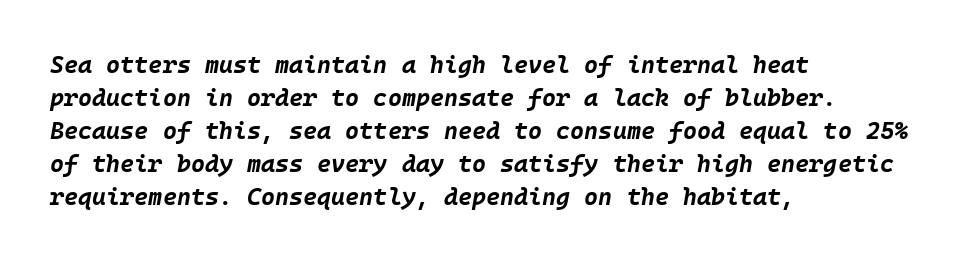
The image shows 24 px bold type, italic (leaning right); set left-aligned, normal line spacing (1.37x), normal letter spacing, not underlined.
